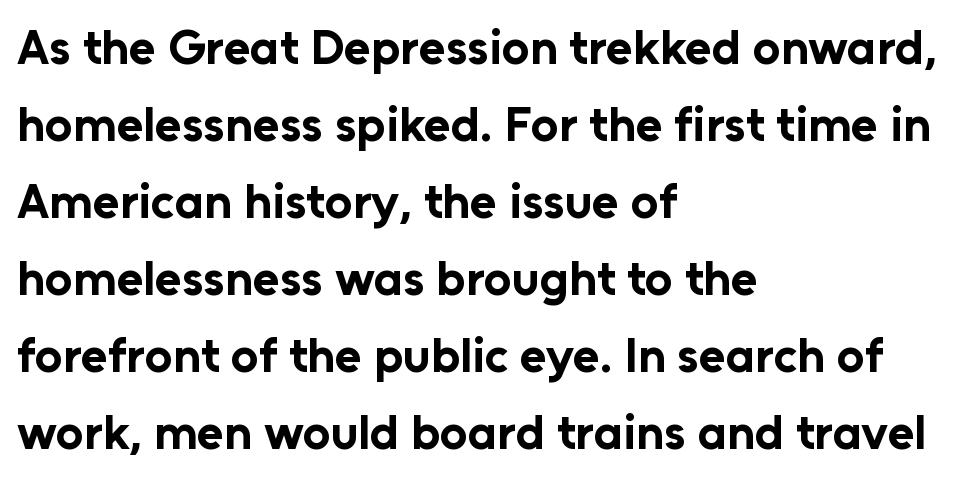
Q: Is the text bold? A: Yes.
Q: Is the text italic (slanted)? A: No, it is upright.
Q: Is the typeface a serif or a sans-serif typeface? A: Sans-serif.
Q: Is the text underlined? A: No.
Q: How is the paragraph aligned? A: Left-aligned.
Q: Is the spacing between letters normal or unusually wide? A: Normal.
Q: Is the spacing between lines tight, normal or loose? A: Normal.
Q: Width (condensed, normal, or wide)? A: Normal.
Q: Stroke contrast? A: Low.
Q: x-height? A: Medium.
Q: Monospaced? A: No.
